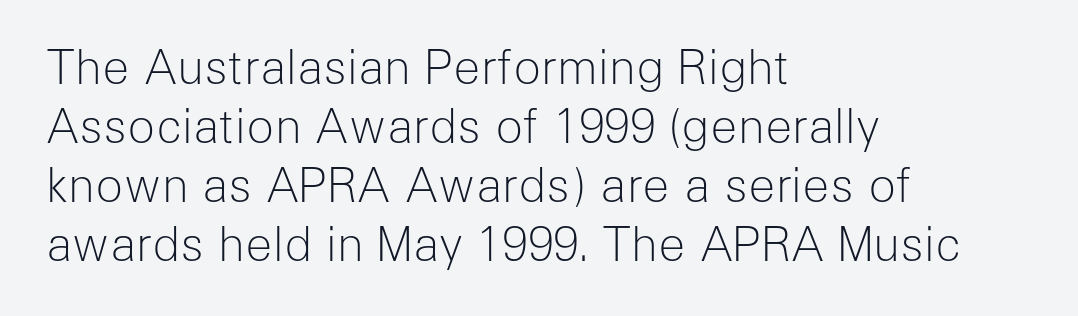
The image shows 46 px light sans-serif type, upright; set left-aligned, normal line spacing (1.28x), normal letter spacing, not underlined; low stroke contrast and a medium x-height.
